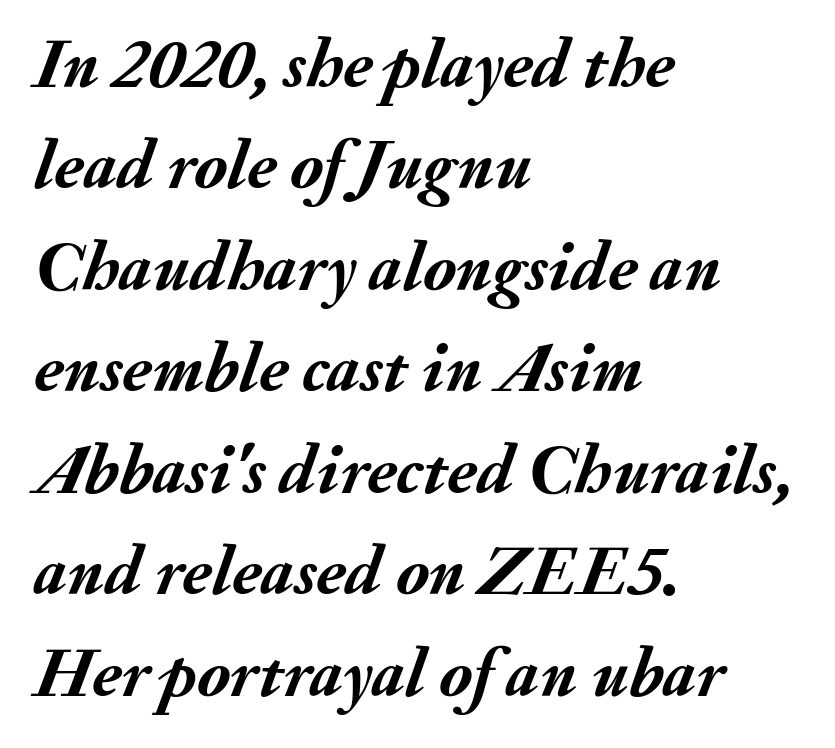
What's the leading like? Ordinary, nothing unusual. Is this a fixed-width face? No — the glyphs have proportional, varying widths. This rendering leaves character spacing at its baseline value. Is the type slanted? Yes — the strokes lean at a clear angle.
